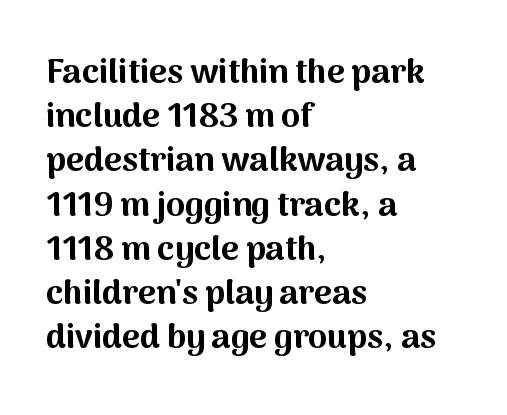
Left-aligned paragraph, ragged on the right. Here the designer chose a conventional face with non-uniform glyph widths. Posture: straight, roman, zero tilt. Notice how descenders clear the ascenders below comfortably — that's standard leading. This rendering employs a face without finishing strokes, i.e., a sans-serif. Plenty of ink on the page — the face is bold.
